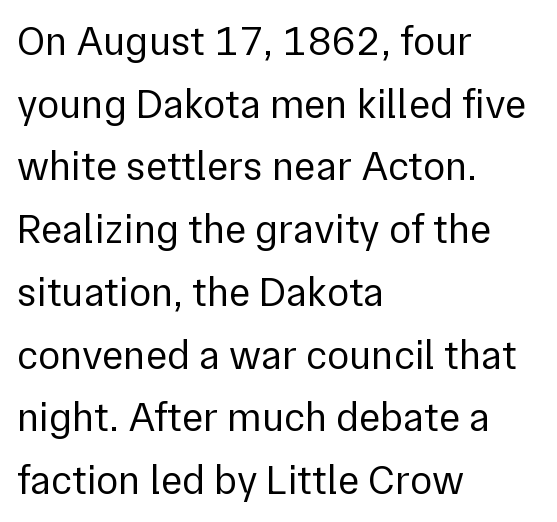
The image shows 41 px regular-weight sans-serif type, upright; set left-aligned, normal line spacing (1.53x), normal letter spacing, not underlined; low stroke contrast and a medium x-height.
